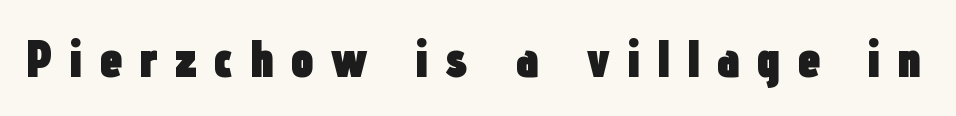
{"serif": "no", "italic": "no", "bold": "yes", "weight": "heavy", "width": "condensed", "stroke_contrast": "low", "x_height": "medium", "monospaced": "no", "underline": "no", "letter_spacing": "wide", "letter_spacing_em": 0.3, "glyph_px": 53}
